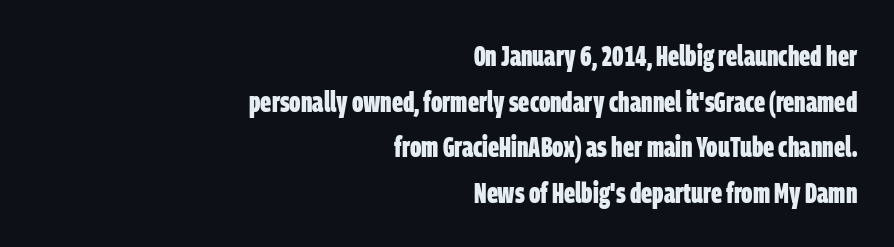
Heft: maximum for text — a bold. A sans-serif font was chosen for this passage. Nobody drew a line under any word here. This sample keeps an unexceptional amount of space between lines.
